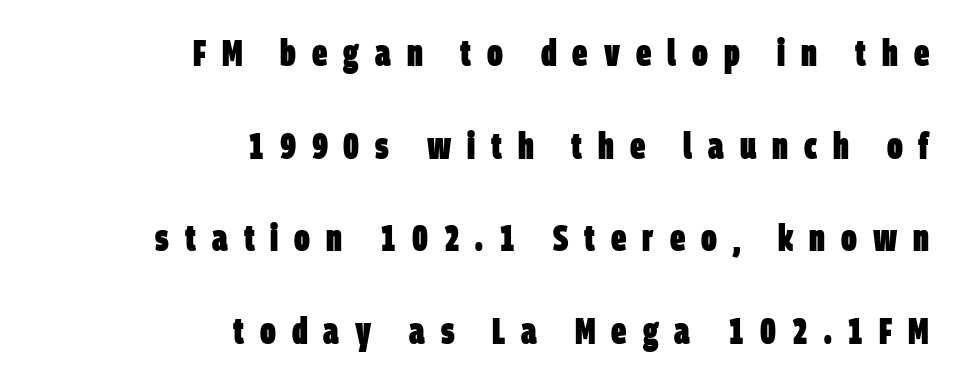
The image shows 38 px heavy, condensed sans-serif type; set right-aligned, loose line spacing (2.44x), unusually wide letter spacing (+0.42 em), not underlined; low stroke contrast and a large x-height.
